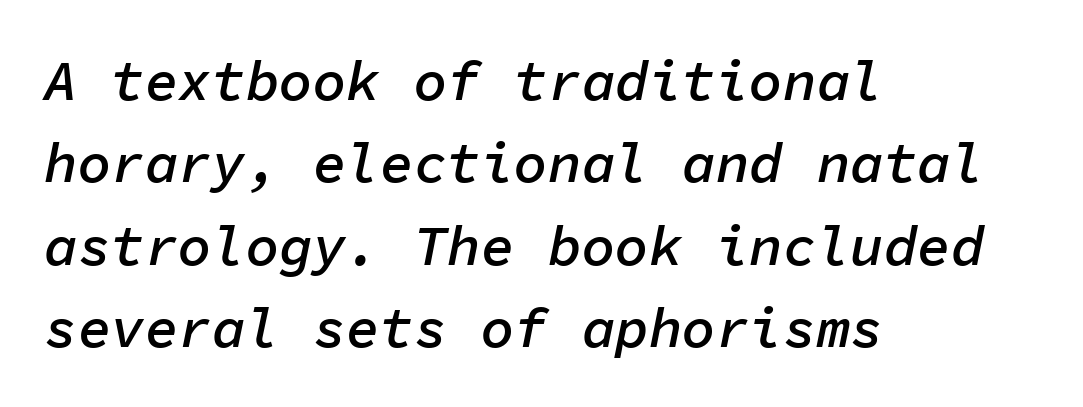
Successive baselines arrive at the customary interval. Each row of text sits above clean, open space. The text carries the slant typical of an italic or oblique font. I'd describe the lettering as semibold — firm but not a full bold. Each letter, wide or thin by design, is forced into the same width here. Nobody touched the tracking dial on this one.
